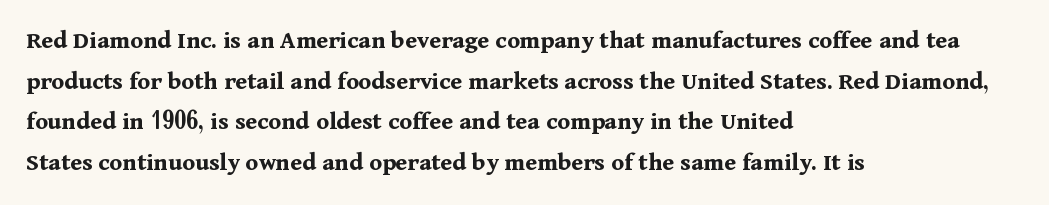
Q: Is the text bold? A: Yes.
Q: Is the text italic (slanted)? A: No, it is upright.
Q: Is the text underlined? A: No.
Q: How is the paragraph aligned? A: Left-aligned.
Q: Is the spacing between letters normal or unusually wide? A: Normal.
Q: Is the spacing between lines tight, normal or loose? A: Normal.
